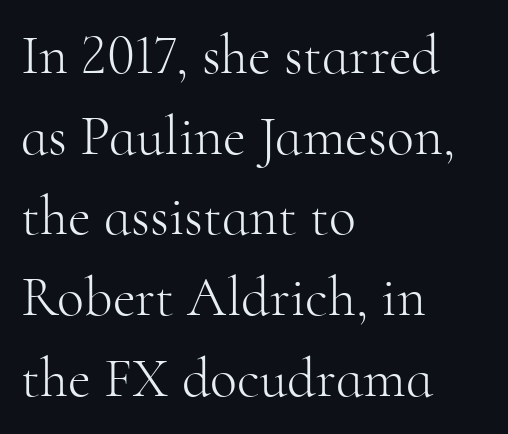
The image shows 56 px light serif type, upright; set left-aligned, normal line spacing (1.44x), normal letter spacing, not underlined; high stroke contrast and a small x-height.
